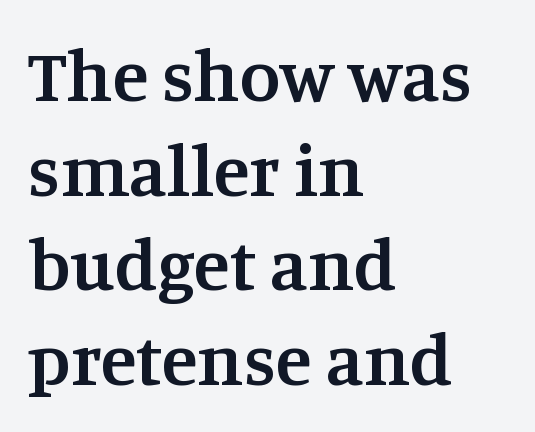
{"serif": "yes", "italic": "no", "bold": "semi", "weight": "semibold", "width": "normal", "stroke_contrast": "medium", "x_height": "large", "monospaced": "no", "underline": "no", "align": "left", "line_spacing": "normal", "line_spacing_ratio": 1.28, "letter_spacing": "normal", "letter_spacing_em": 0.0, "glyph_px": 74}
